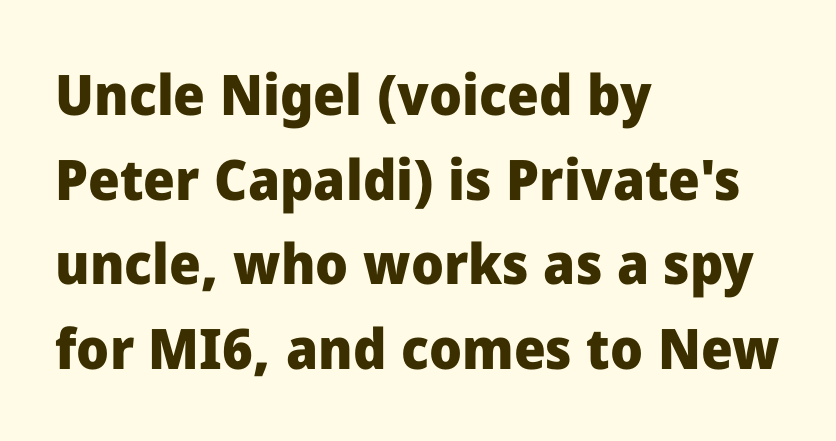
The leading is moderate, giving the passage an even texture. Bare-footed words on every line. Strokes here are thick enough to call this a true bold. Characters follow at the spacing the type designer built in. This is roman type, the default non-slanted kind. These lines are set flush left with a ragged right edge.
